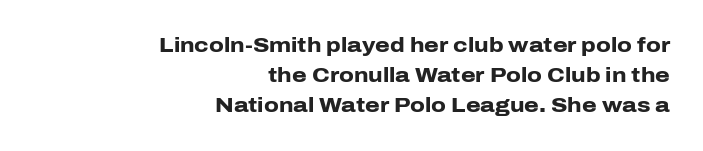
The letters stand upright; this is a roman face. A dark, heavy texture on the line: the type is bold. Vertical spacing — default. Casual observation: everything's shoved over to the right. A clean baseline with only descenders dipping below it.
